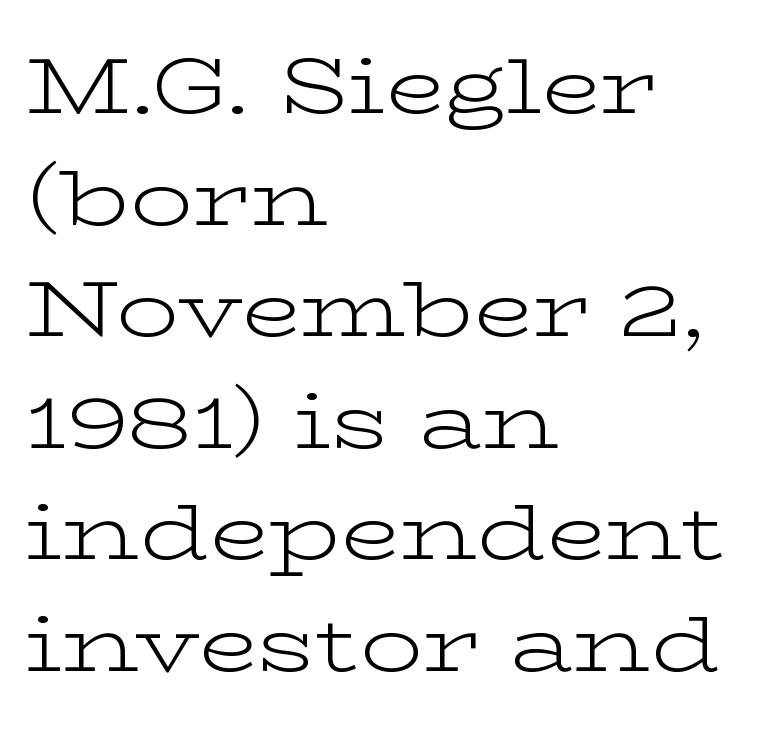
The image shows 78 px light, wide serif type, upright; set left-aligned, normal line spacing (1.43x), normal letter spacing, not underlined; low stroke contrast and a medium x-height.
